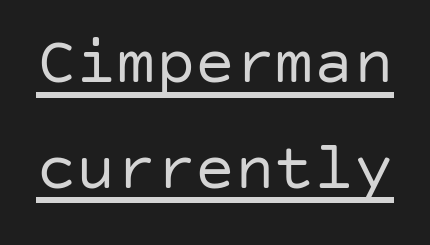
The image shows 66 px regular-weight sans-serif type, upright; set normal line spacing (1.6x), normal letter spacing, underlined; low stroke contrast and a large x-height.
